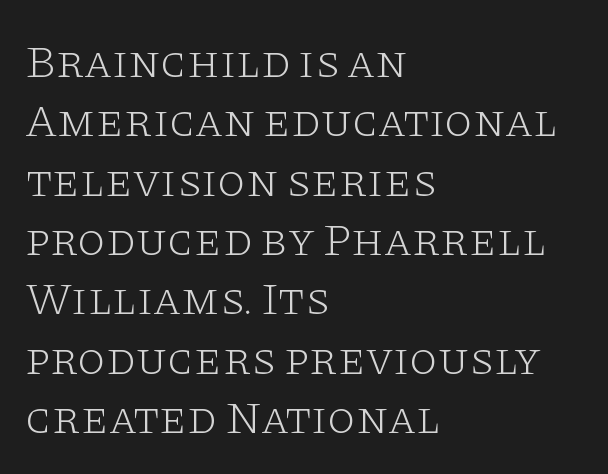
{"serif": "yes", "italic": "no", "bold": "no", "weight": "light", "width": "wide", "stroke_contrast": "low", "x_height": "large", "monospaced": "no", "underline": "no", "align": "left", "line_spacing": "normal", "line_spacing_ratio": 1.29, "letter_spacing": "normal", "letter_spacing_em": 0.0, "glyph_px": 46}
